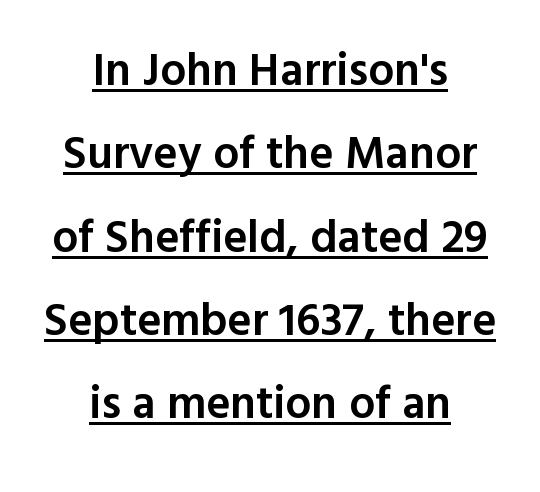
Looks like regular typesetting: each glyph gets only the width it needs. The font family rendered here belongs to the sans-serif group. Emphasis is given by a line drawn under the lettering. Neither beginnings nor endings align; midpoints do. Set as a demibold, roughly 600 on the weight scale.
